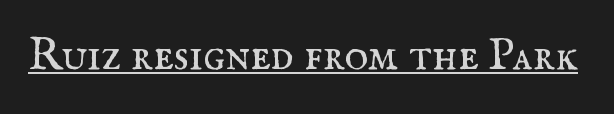
{"serif": "yes", "italic": "no", "bold": "no", "weight": "regular", "width": "normal", "stroke_contrast": "medium", "x_height": "small", "monospaced": "no", "underline": "yes", "letter_spacing": "normal", "letter_spacing_em": 0.0, "glyph_px": 45}
